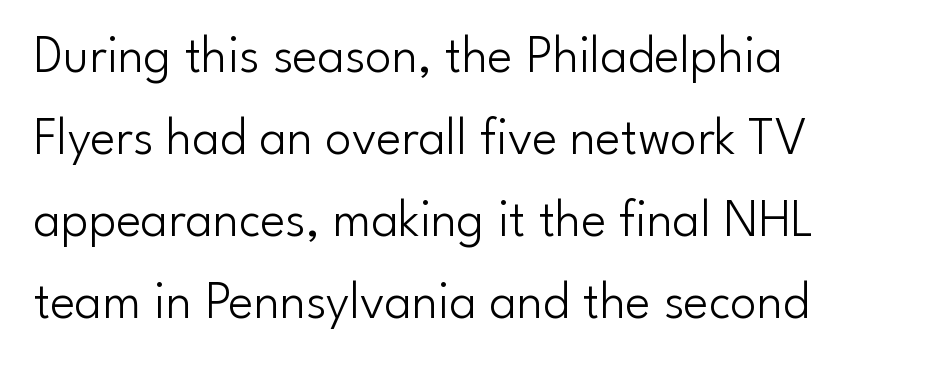
In terms of posture, this sample is upright. The rag falls on the right side of this text block. Does the type have serifs? No, each stem ends abruptly. The tracking reads as untouched default to a designer's eye. Counters stay open thanks to moderate or lighter strokes. The space between consecutive lines is moderate.
